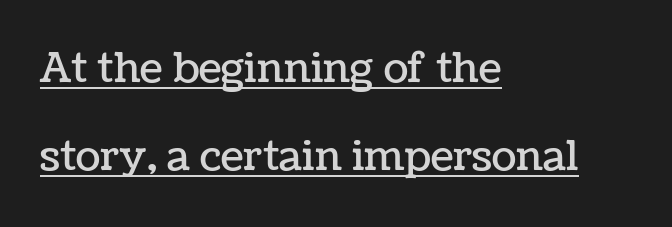
The image shows 41 px text type, upright; set left-aligned, loose line spacing (2.15x), normal letter spacing, underlined; low stroke contrast and a medium x-height.
